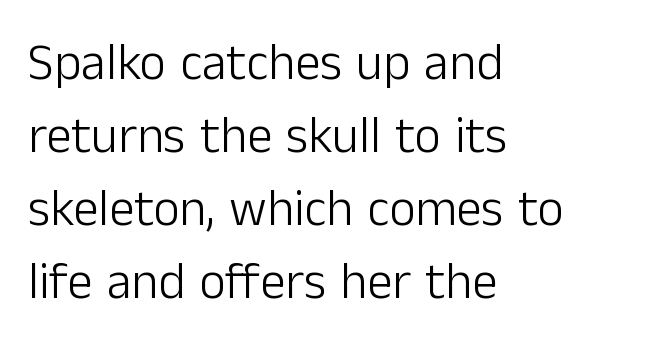
Anything drawn beneath the words? Only blank space. Caption: multi-line text, flush left, ragged right. A typesetter would mark this as roman, not italic. The letters advance in unequal steps, a hallmark of proportional type. Compared with a typical body face, this is equally light or lighter still. The vertical gap from one line to the next is medium.
